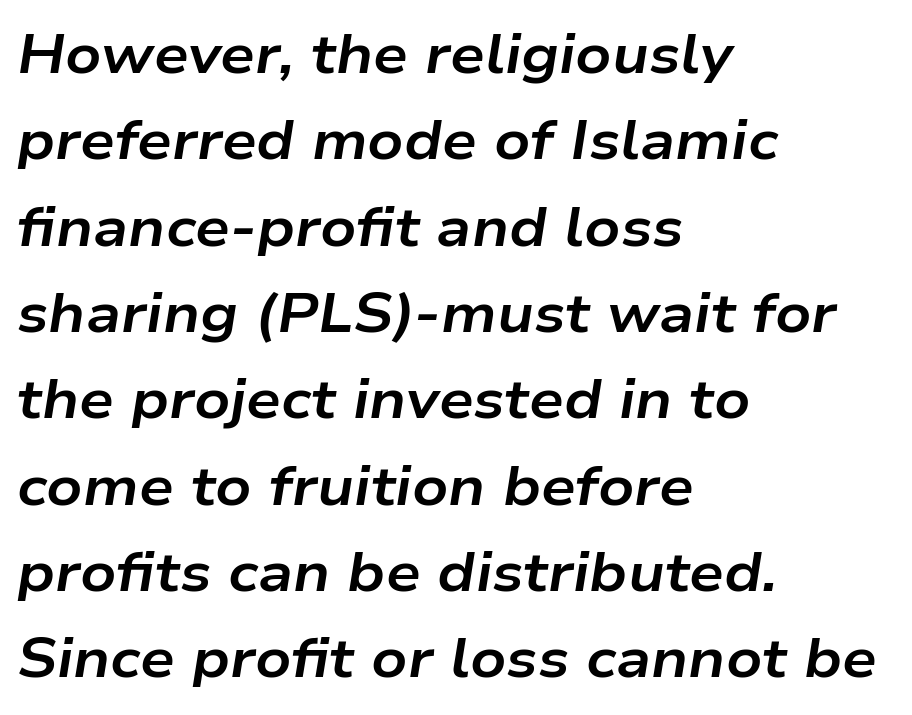
The line texture is even and compact thanks to regular tracking. Tall strokes in this sample are angled rather than plumb. The rendering anchors every line to the left-hand side. Does the weight exceed regular? Yes, all the way to bold. Here the designer chose a conventional face with non-uniform glyph widths.
